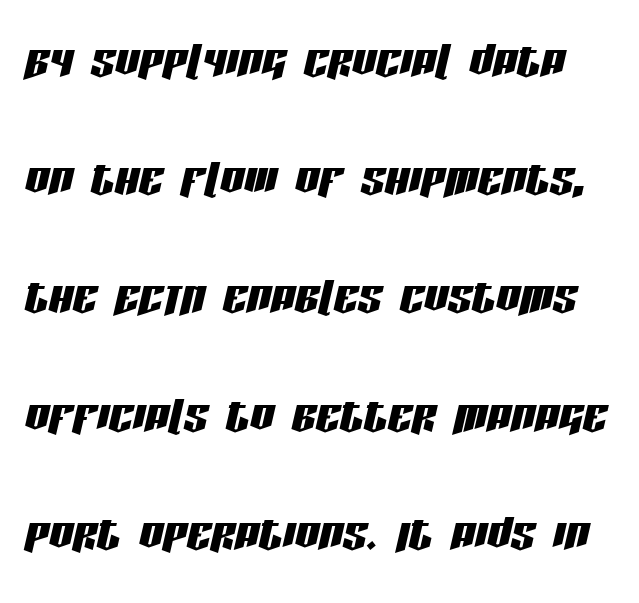
Rows of type keep a wide berth in the vertical direction. Here the glyphs are tracked normally, forming tight word shapes. A bare baseline throughout the passage. It's the slanting kind of type. Character widths vary here, with narrow letters taking less room than wide ones.
